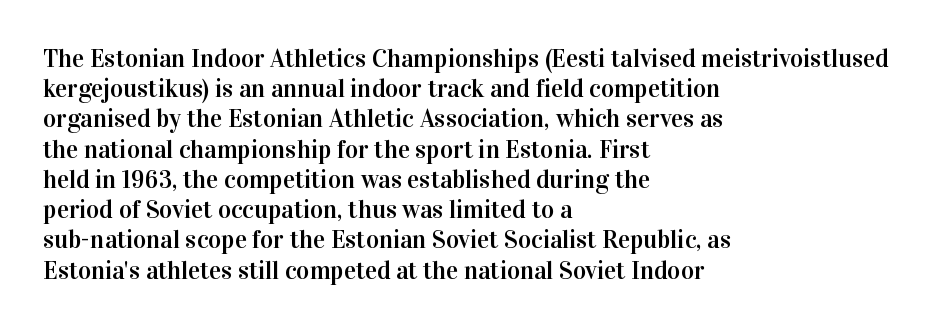
The image shows 25 px text type, upright; set left-aligned, line spacing 1.21x, normal letter spacing, not underlined.
